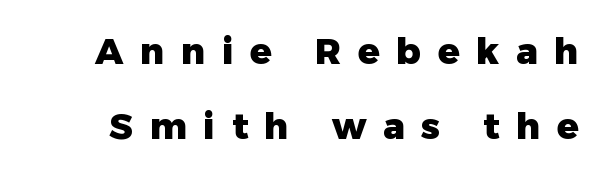
Check the space under the baseline: it is left empty. Italic? Not at all — the glyphs are vertical. Observe the absence of serifs on each vertical stroke in this sample. Caption: expanded tracking, letters set apart.
